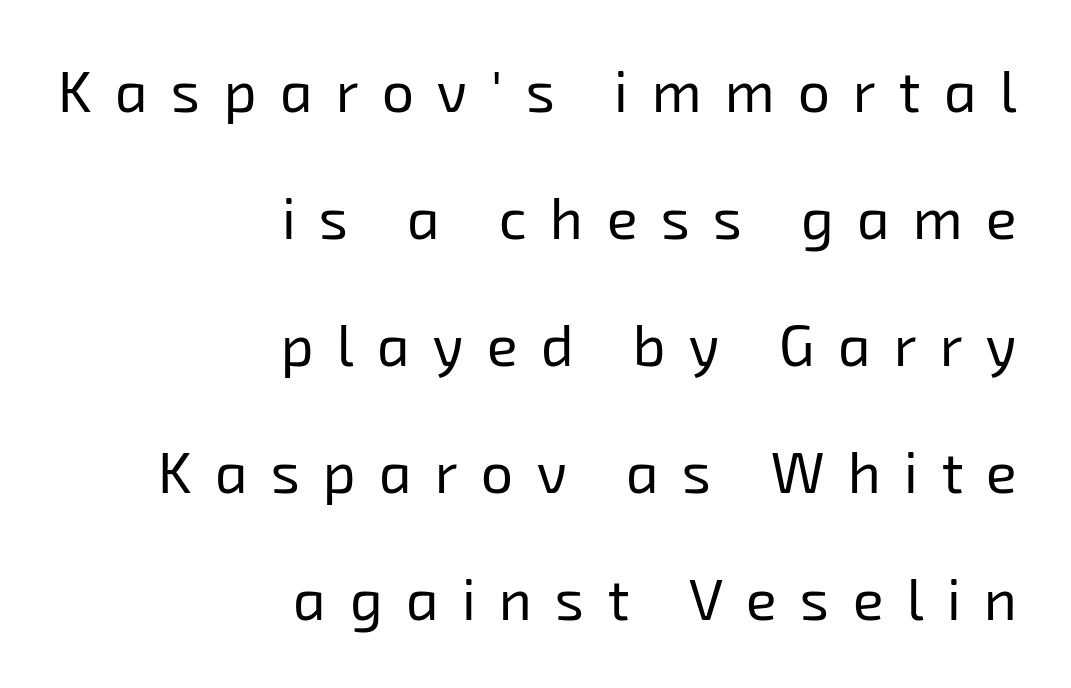
{"serif": "no", "bold": "no", "weight": "regular", "width": "normal", "stroke_contrast": "low", "x_height": "medium", "monospaced": "no", "underline": "no", "align": "right", "line_spacing": "loose", "line_spacing_ratio": 2.23, "letter_spacing": "wide", "letter_spacing_em": 0.41, "glyph_px": 57}
